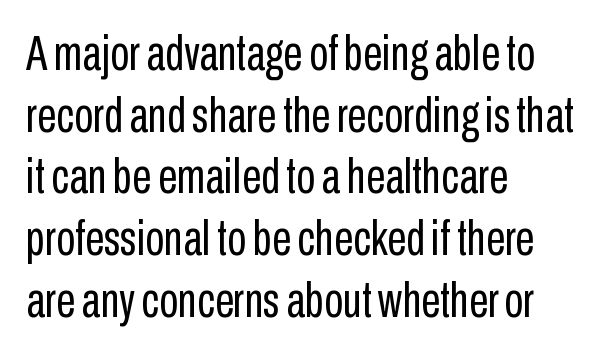
Q: Is the text bold? A: No.
Q: Is the text italic (slanted)? A: No, it is upright.
Q: Is the typeface a serif or a sans-serif typeface? A: Sans-serif.
Q: Is the text underlined? A: No.
Q: How is the paragraph aligned? A: Left-aligned.
Q: Is the spacing between letters normal or unusually wide? A: Normal.
Q: Is the spacing between lines tight, normal or loose? A: Normal.
Q: Width (condensed, normal, or wide)? A: Condensed.
Q: Stroke contrast? A: Low.
Q: x-height? A: Medium.
Q: Monospaced? A: No.
